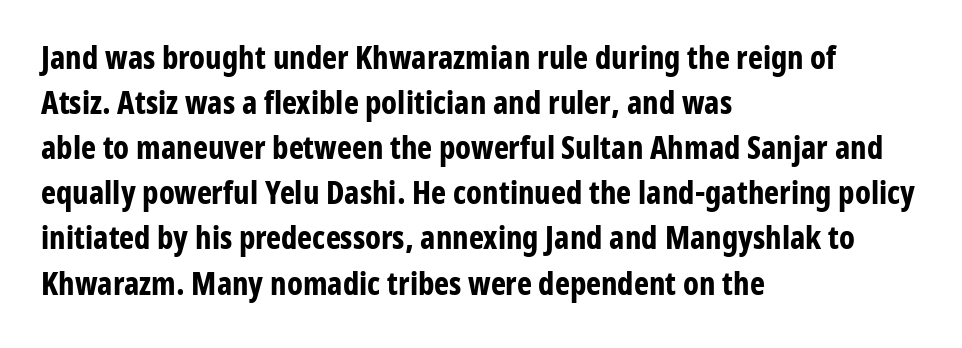
Q: Is the text bold? A: Yes.
Q: Is the text italic (slanted)? A: No, it is upright.
Q: Is the typeface a serif or a sans-serif typeface? A: Sans-serif.
Q: Is the text underlined? A: No.
Q: How is the paragraph aligned? A: Left-aligned.
Q: Is the spacing between letters normal or unusually wide? A: Normal.
Q: Is the spacing between lines tight, normal or loose? A: Normal.
Q: Width (condensed, normal, or wide)? A: Condensed.
Q: Stroke contrast? A: Low.
Q: x-height? A: Medium.
Q: Monospaced? A: No.
